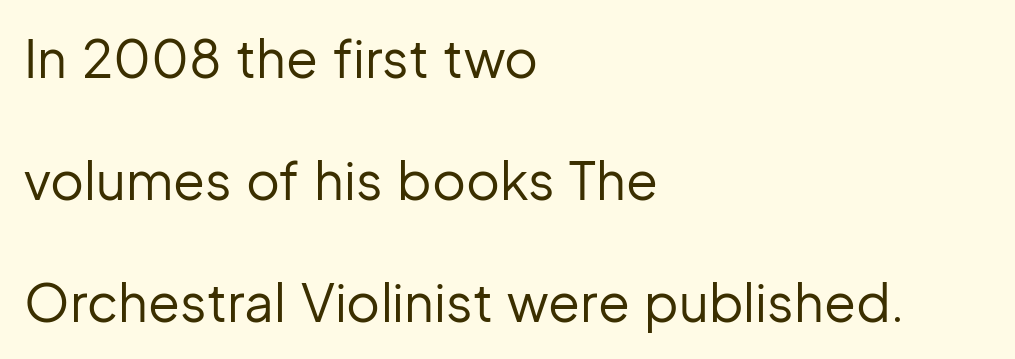
{"serif": "no", "italic": "no", "bold": "no", "weight": "regular", "width": "normal", "stroke_contrast": "low", "x_height": "medium", "monospaced": "no", "underline": "no", "align": "left", "line_spacing": "loose", "line_spacing_ratio": 2.35, "letter_spacing": "normal", "letter_spacing_em": 0.0, "glyph_px": 52}
